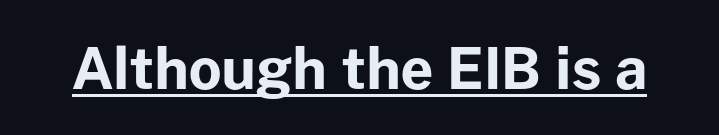
{"serif": "no", "italic": "no", "bold": "yes", "weight": "bold", "width": "normal", "stroke_contrast": "low", "x_height": "medium", "monospaced": "no", "underline": "yes", "letter_spacing": "normal", "letter_spacing_em": 0.0, "glyph_px": 57}
